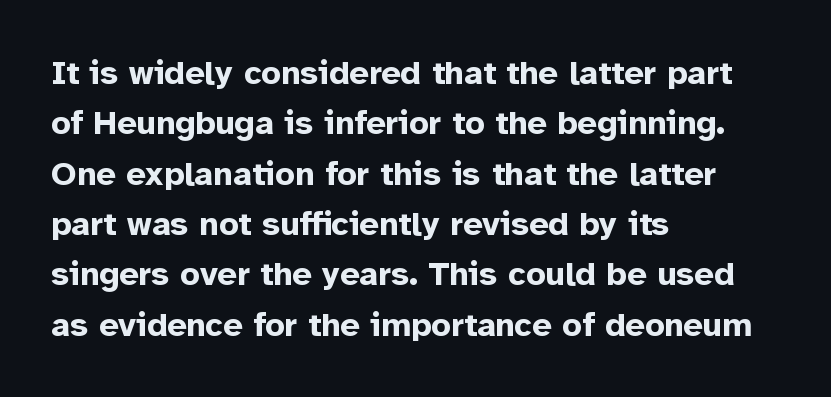
The image shows 34 px bold sans-serif type, upright; set left-aligned, normal line spacing (1.48x), normal letter spacing, not underlined; low stroke contrast and a medium x-height.
